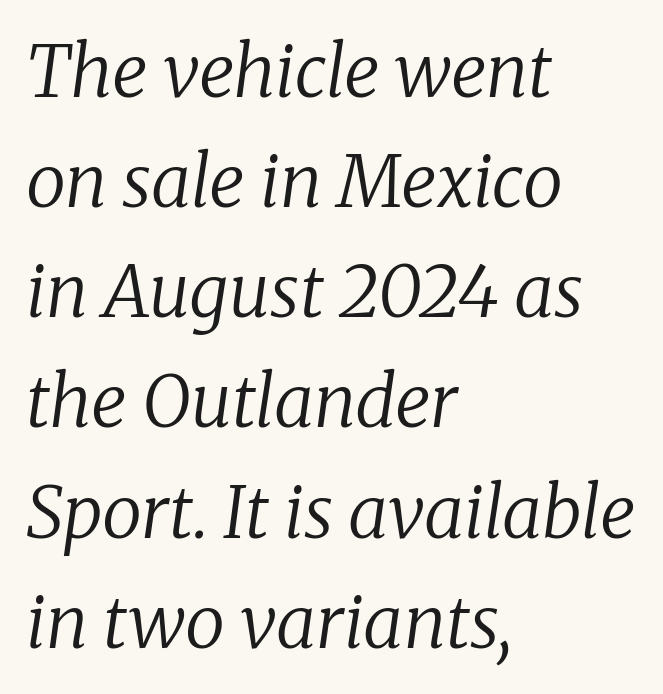
The image shows 72 px regular-weight serif type, italic (leaning right); set left-aligned, normal line spacing (1.53x), normal letter spacing, not underlined; low stroke contrast and a medium x-height.
